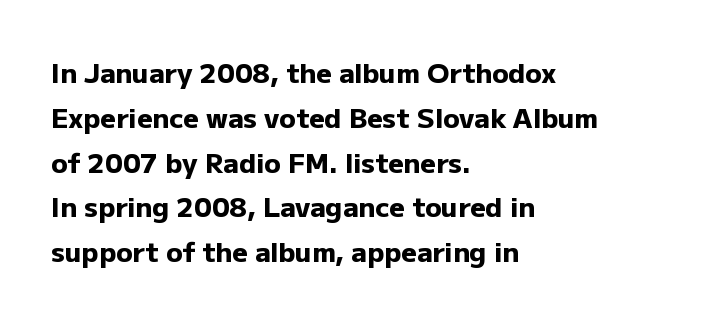
The image shows 27 px bold type, upright; set left-aligned, normal line spacing (1.66x), normal letter spacing, not underlined.
